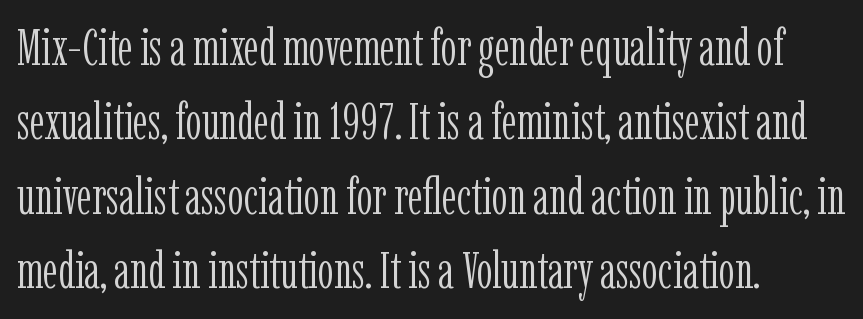
The image shows 50 px light, condensed serif type, upright; set left-aligned, normal line spacing (1.49x), normal letter spacing, not underlined; low stroke contrast and a medium x-height.
